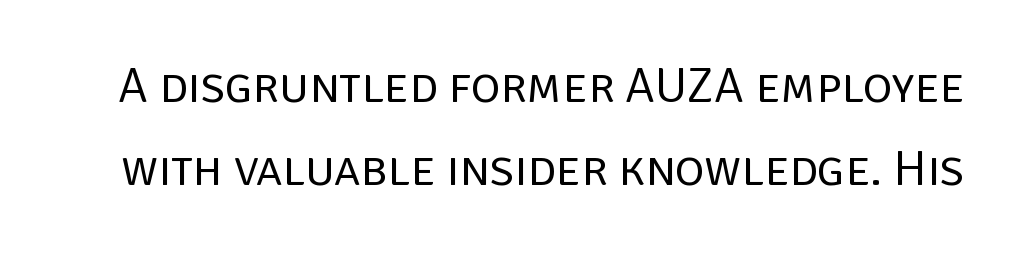
The image shows 50 px regular-weight sans-serif type, upright; set normal line spacing (1.66x), normal letter spacing, not underlined; low stroke contrast and a large x-height.
